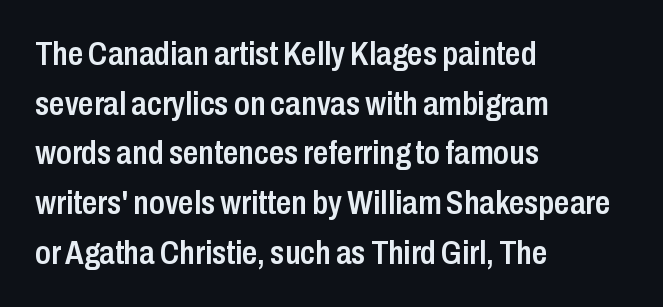
{"serif": "no", "italic": "no", "bold": "semi", "weight": "semibold", "width": "condensed", "stroke_contrast": "low", "x_height": "medium", "monospaced": "no", "underline": "no", "align": "left", "line_spacing": "normal", "line_spacing_ratio": 1.46, "letter_spacing": "normal", "letter_spacing_em": 0.0, "glyph_px": 34}
